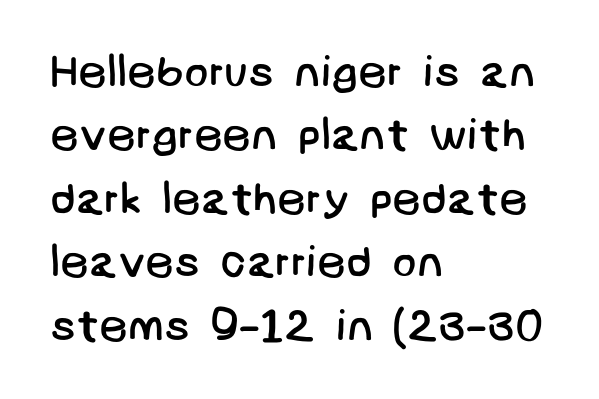
The image shows 45 px regular-weight sans-serif type; set left-aligned, normal line spacing (1.41x), normal letter spacing, not underlined; low stroke contrast and a large x-height.
